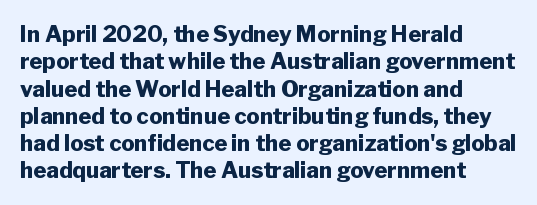
The image shows 22 px bold type, upright; set left-aligned, line spacing 1.24x, normal letter spacing, not underlined.
